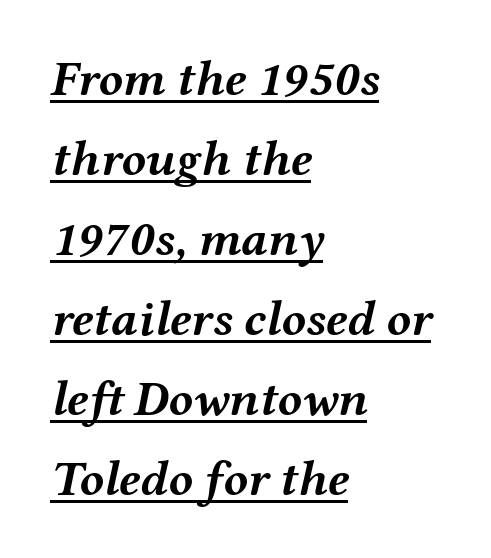
The image shows 50 px semibold, wide type, italic (leaning right); set left-aligned, normal line spacing (1.6x), normal letter spacing, underlined; medium stroke contrast and a medium x-height.
